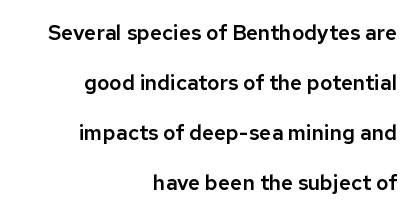
Type without underlining. Where is the straight margin? On the right. The leading is generous, giving the passage an open texture. You could call the tracking neutral — neither tight nor loose.
